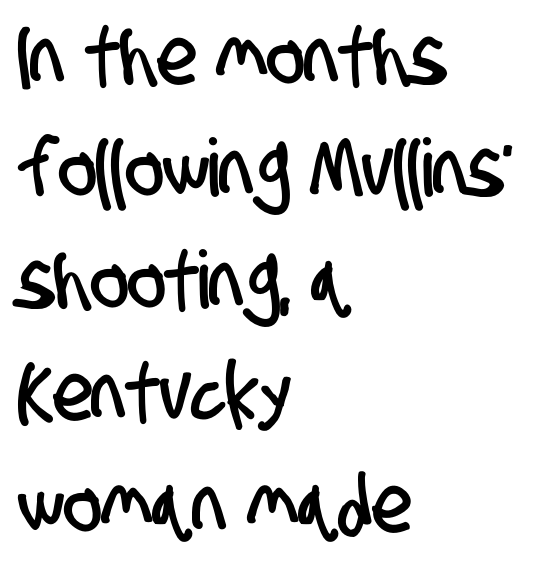
The passage shown is typed in a proportional face where columns would drift. If you measured baseline to baseline, you'd find a middling distance. Nobody touched the tracking dial on this one. The words here are not underlined. The text block is weighted toward the left margin, trailing off unevenly rightward. In terms of letterform style, serifs are entirely absent.
